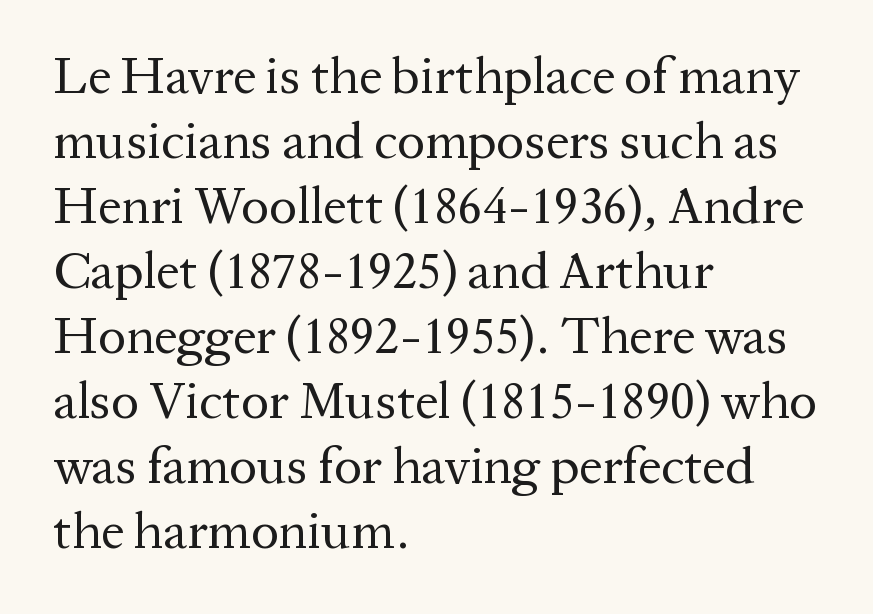
Line starts are locked; line ends wander. In terms of leading, this rendering sits right in the middle. Only glyphs here, with clear space below each row. Stems here are at most as thick as an everyday book face.
